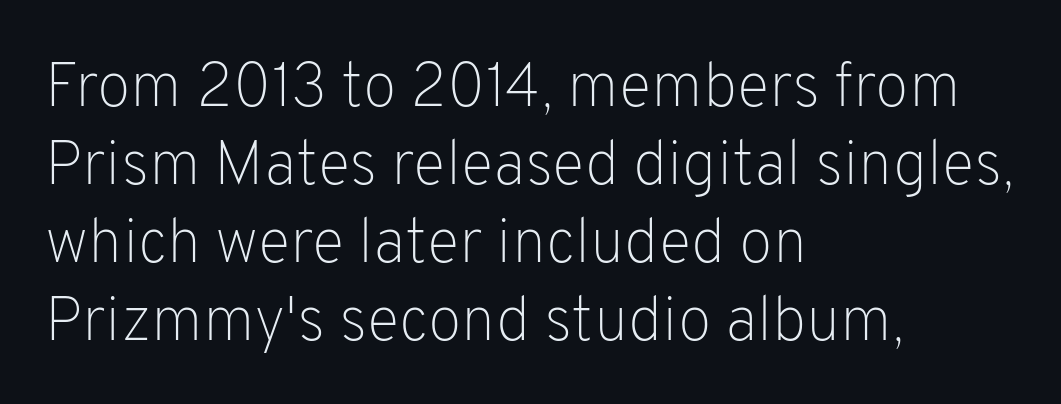
Short note: letters normally spaced. The lines sit at an ordinary, default distance from one another. Is this a fixed-width face? No — the glyphs have proportional, varying widths. Heaviness? Minimal to ordinary, like unemphasized prose. The space directly below the letters is spotless.
